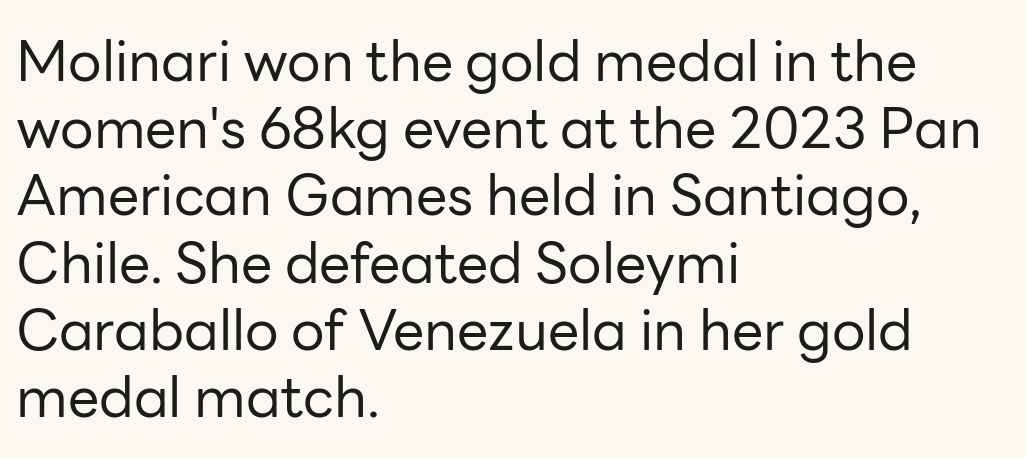
This sample has the flowing, uneven cadence of proportional lettering. Style check: upright. Glyph-to-glyph distance matches everyday printed text. Each row of text sits above clean, open space.
